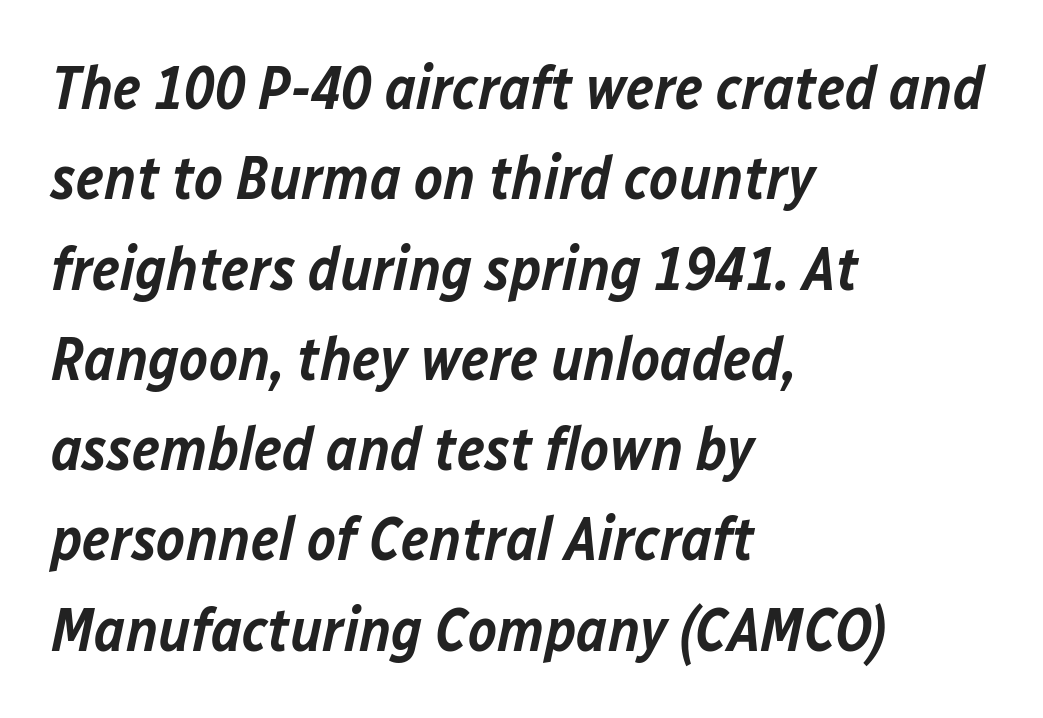
Q: Is the text bold? A: Semi-bold.
Q: Is the text italic (slanted)? A: Yes, it leans right by about 12 degrees.
Q: Is the text underlined? A: No.
Q: How is the paragraph aligned? A: Left-aligned.
Q: Is the spacing between letters normal or unusually wide? A: Normal.
Q: Is the spacing between lines tight, normal or loose? A: Normal.
Q: Width (condensed, normal, or wide)? A: Normal.
Q: Stroke contrast? A: Low.
Q: x-height? A: Medium.
Q: Monospaced? A: No.
